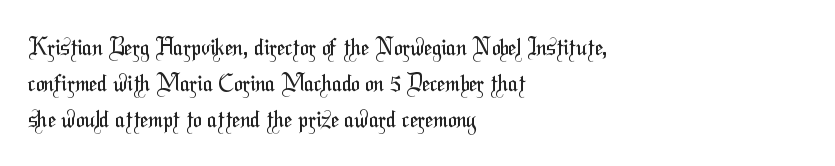
Q: Is the text bold? A: No.
Q: Is the text underlined? A: No.
Q: How is the paragraph aligned? A: Left-aligned.
Q: Is the spacing between letters normal or unusually wide? A: Normal.
Q: Is the spacing between lines tight, normal or loose? A: Normal.
